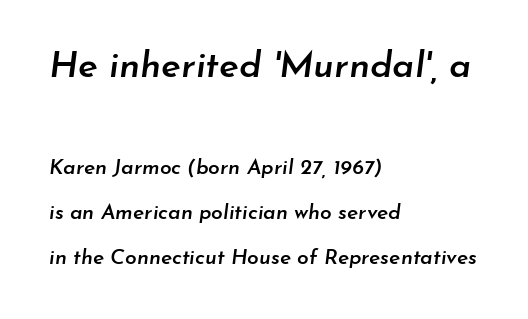
The image shows 37 px semibold type, italic (leaning right); set left-aligned, loose line spacing (2.14x), normal letter spacing, not underlined; the first (top) block is 1.76x larger; low stroke contrast and a small x-height.
